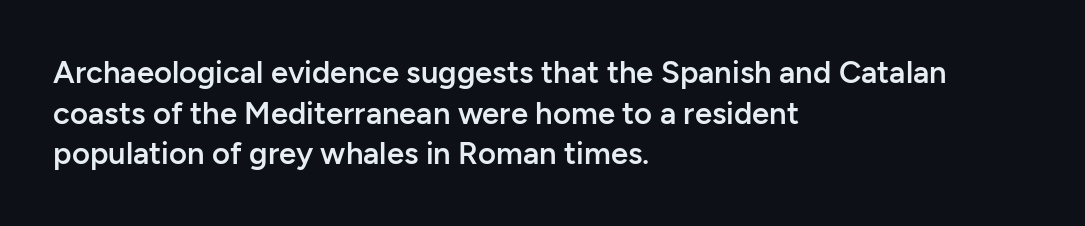
{"serif": "no", "italic": "no", "bold": "semi", "weight": "semibold", "width": "normal", "stroke_contrast": "low", "x_height": "medium", "monospaced": "no", "underline": "no", "align": "left", "line_spacing": "normal", "line_spacing_ratio": 1.31, "letter_spacing": "normal", "letter_spacing_em": 0.0, "glyph_px": 31}
